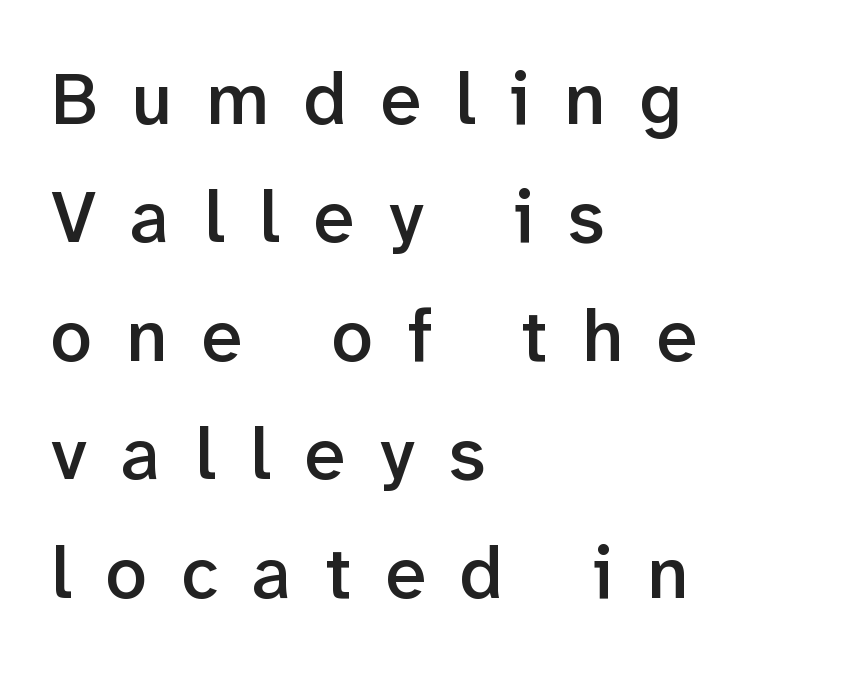
{"serif": "no", "italic": "no", "bold": "semi", "weight": "semibold", "width": "normal", "stroke_contrast": "low", "x_height": "medium", "monospaced": "no", "underline": "no", "align": "left", "line_spacing": "normal", "line_spacing_ratio": 1.6, "letter_spacing": "wide", "letter_spacing_em": 0.46, "glyph_px": 74}
